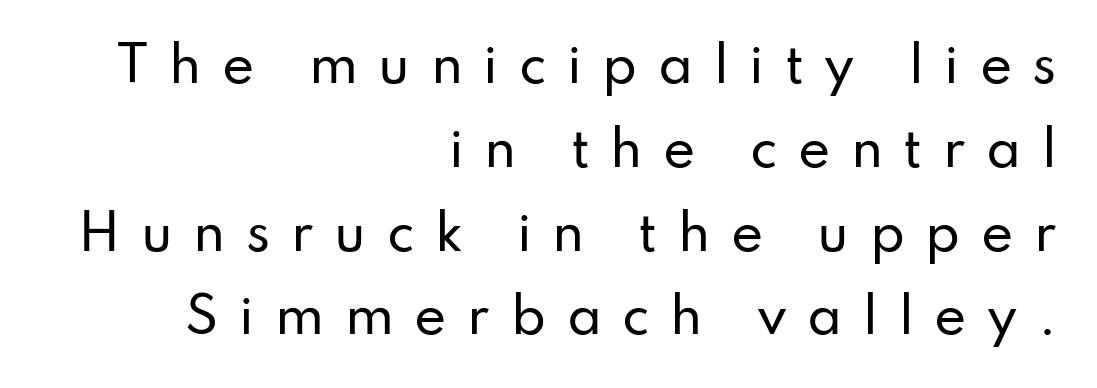
{"serif": "no", "italic": "no", "width": "normal", "stroke_contrast": "low", "x_height": "small", "monospaced": "no", "underline": "no", "align": "right", "line_spacing_ratio": 1.71, "letter_spacing": "wide", "letter_spacing_em": 0.42, "glyph_px": 49}
